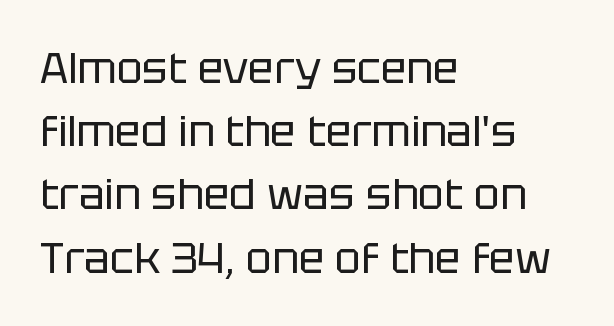
{"serif": "no", "italic": "no", "bold": "no", "weight": "regular", "width": "normal", "stroke_contrast": "low", "x_height": "large", "monospaced": "no", "underline": "no", "align": "left", "line_spacing": "normal", "line_spacing_ratio": 1.47, "letter_spacing": "normal", "letter_spacing_em": 0.0, "glyph_px": 43}
